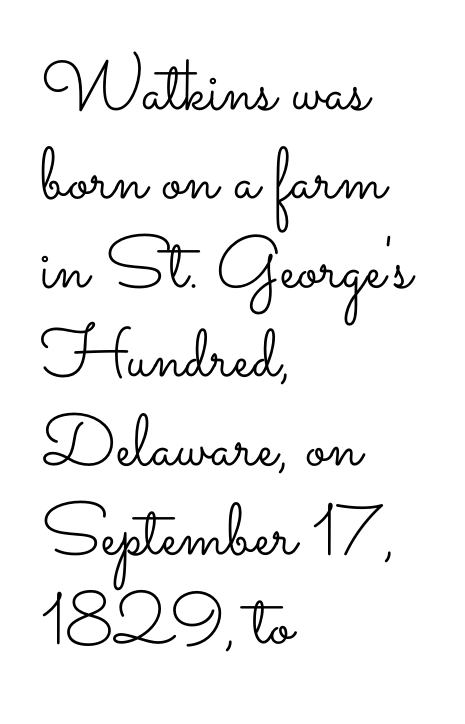
You could call the tracking neutral — neither tight nor loose. The space directly below the letters is spotless. The strokes carry an ordinary text weight at most. The letters advance in unequal steps, a hallmark of proportional type. The paragraph shown leans on its left margin.
